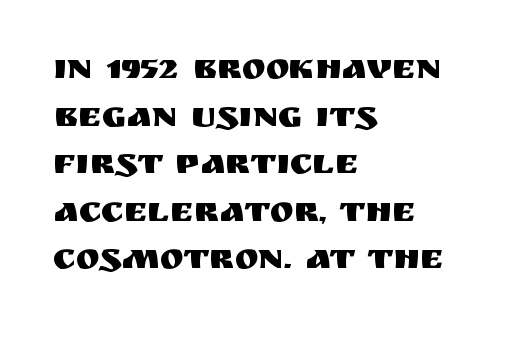
{"serif": "no", "italic": "no", "width": "normal", "stroke_contrast": "medium", "x_height": "large", "monospaced": "no", "underline": "no", "align": "left", "line_spacing": "normal", "line_spacing_ratio": 1.32, "letter_spacing": "normal", "letter_spacing_em": 0.0, "glyph_px": 36}
